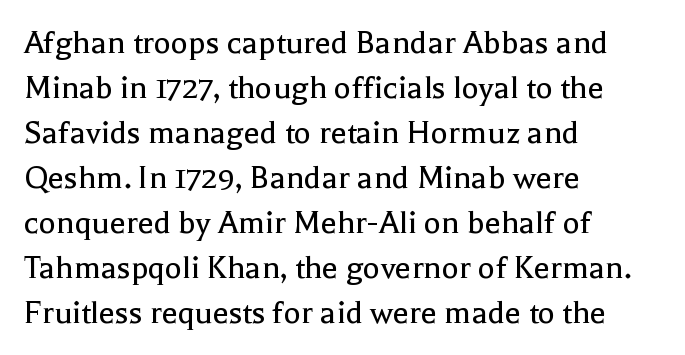
The image shows 36 px regular-weight serif type, upright; set left-aligned, normal line spacing (1.25x), normal letter spacing, not underlined; a medium x-height.
